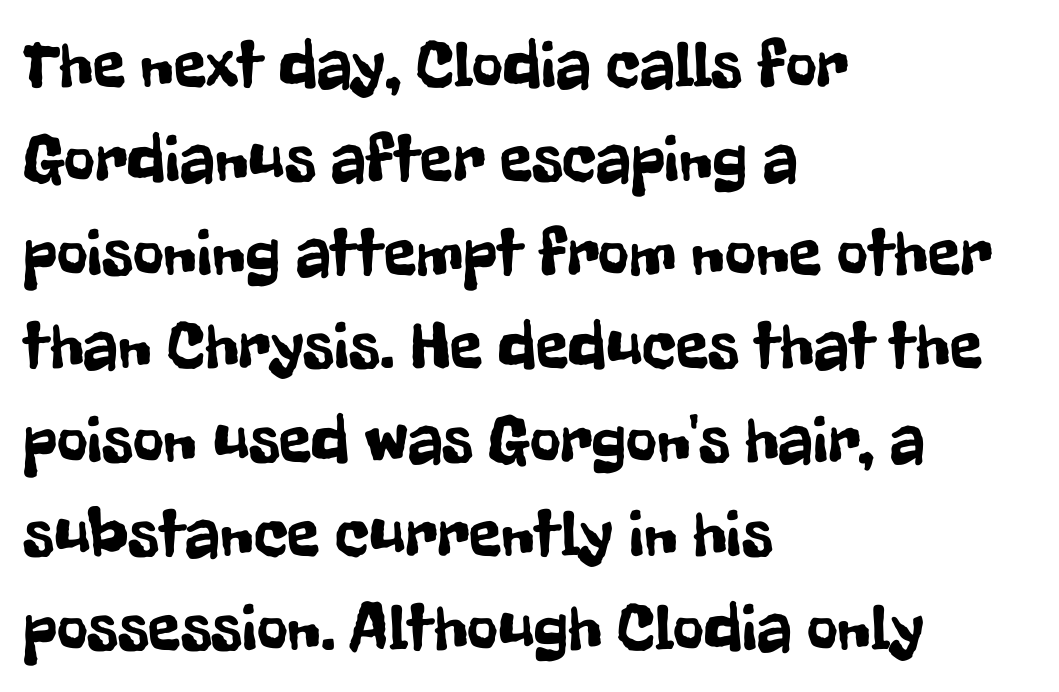
Q: Is the text italic (slanted)? A: No, it is upright.
Q: Is the typeface a serif or a sans-serif typeface? A: Sans-serif.
Q: Is the text underlined? A: No.
Q: How is the paragraph aligned? A: Left-aligned.
Q: Is the spacing between letters normal or unusually wide? A: Normal.
Q: Is the spacing between lines tight, normal or loose? A: Normal.
Q: Width (condensed, normal, or wide)? A: Condensed.
Q: Stroke contrast? A: Low.
Q: x-height? A: Medium.
Q: Monospaced? A: No.
